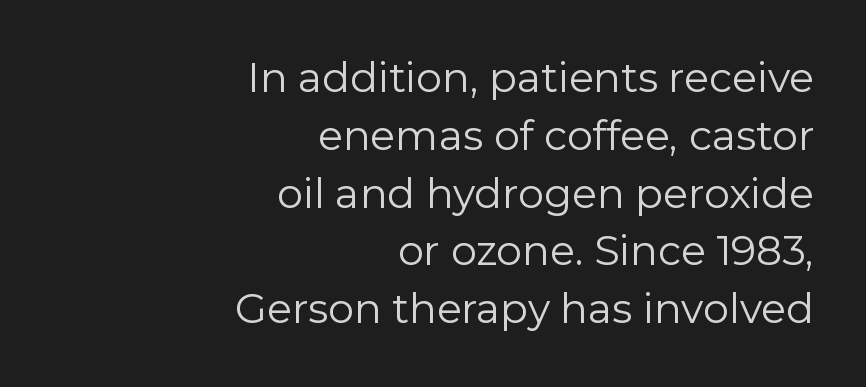
Think of a printed novel: that variable character pitch is what you see here. The glyphs in this specimen are sans serif. You could call the tracking neutral — neither tight nor loose. Words float on clear page, feet unadorned. A quiet, ordinary-to-light weight characterises the typeface.
